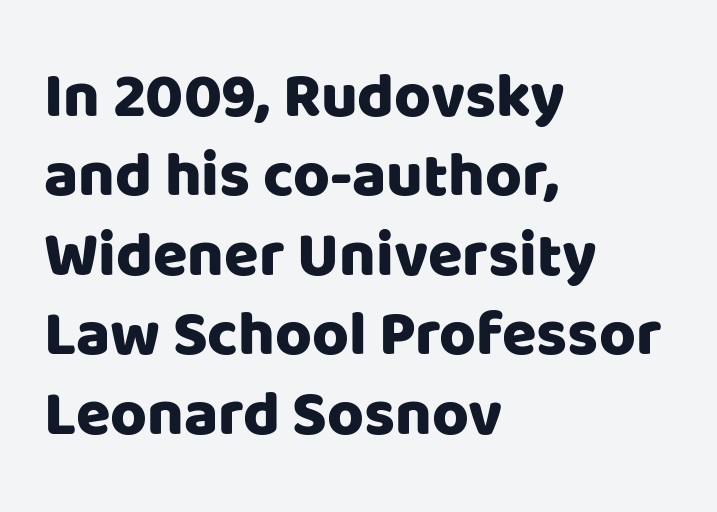
Every stem runs plumb, perpendicular to the baseline. Serifs: no, the terminals of the letterforms are clean. A classic flush-left, rag-right setting is used for this passage. Regarding leading, the lines here are spaced in the standard way. Words appear dense and cohesive because spacing is normal.
